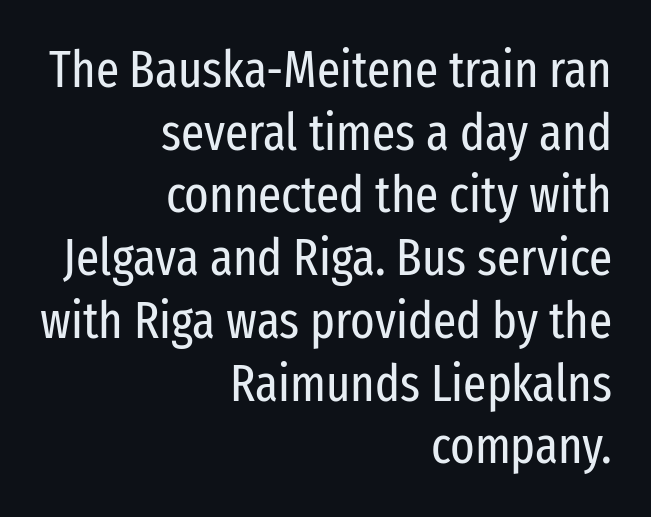
Inter-character spacing is left at the font's built-in metrics. Weight: regular or lighter. The typography opts for an upright posture over an oblique one. Do the characters align in a grid? No, the font is proportional. Are there feet on the stems? There aren't — it's a sans.
